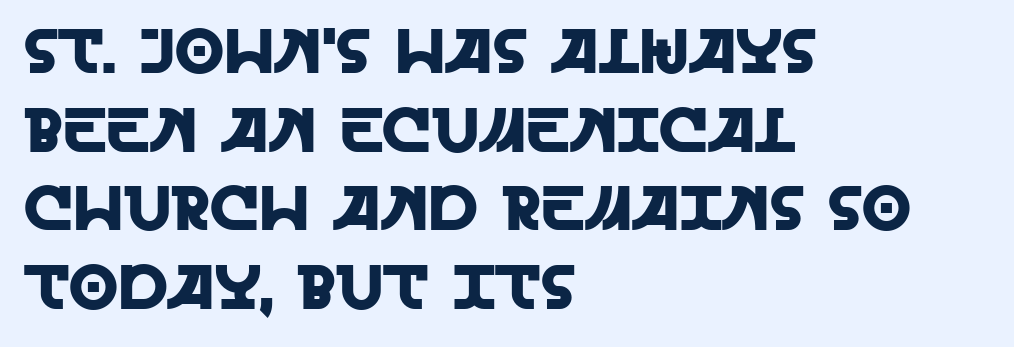
A normal amount of white space separates one row of letters from the next. The rag falls on the right side of this text block. The space directly below the letters is spotless. Nothing sits at the stroke ends, so this counts as sans-serif.
